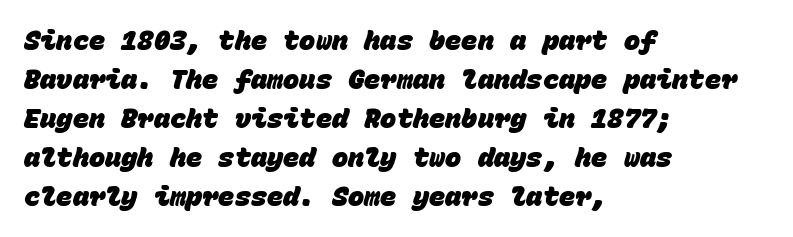
Check the space under the baseline: it is left empty. These lines sit exactly where default settings would place them. Its strokes are broad and dark, the hallmark of bold type. The compositor pushed each line to the left boundary.
